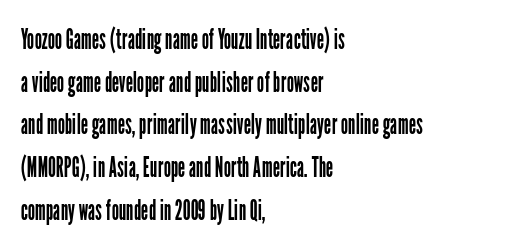
Nothing sits at the stroke ends, so this counts as sans-serif. Any mark beneath the type? The region is blank. Standard letterfit; no display-style spreading of the glyphs. No italicization has been applied; the sample stays upright. The ragged edge is on the right, which tells us the setting is flush left.
